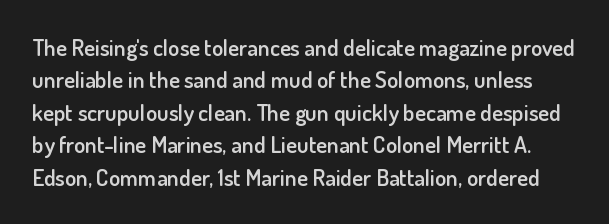
{"italic": "no", "bold": "semi", "underline": "no", "line_spacing": "normal", "line_spacing_ratio": 1.41, "letter_spacing": "normal", "letter_spacing_em": 0.0, "glyph_px": 23}
